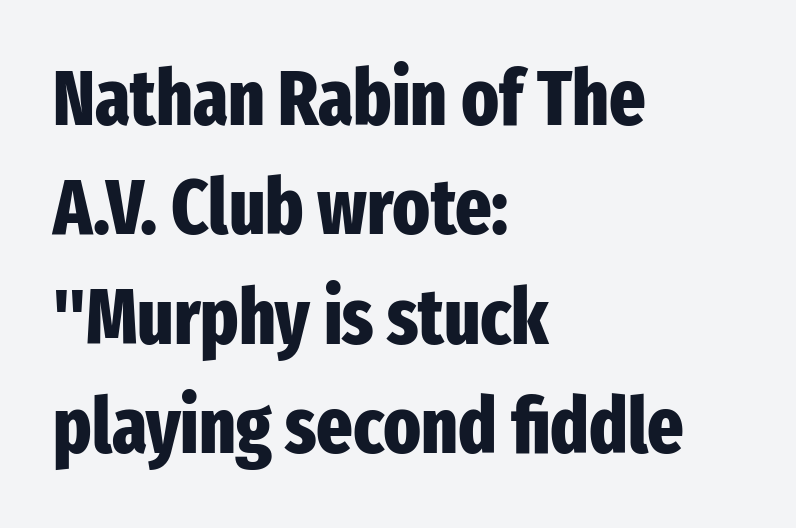
{"serif": "no", "italic": "no", "bold": "yes", "weight": "heavy", "width": "condensed", "stroke_contrast": "low", "x_height": "medium", "monospaced": "no", "underline": "no", "align": "left", "line_spacing": "normal", "line_spacing_ratio": 1.42, "letter_spacing": "normal", "letter_spacing_em": 0.0, "glyph_px": 77}
